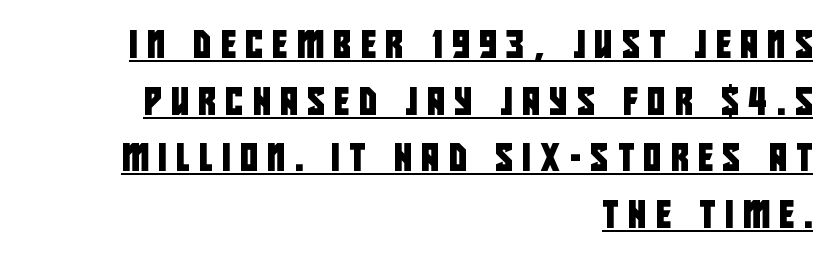
Decoration check: the copy is underlined. Which margin do the lines hug? The right one — the left edge is uneven. Whoever set this chose breathing room over compactness in the vertical rhythm. Display-style spreading of the glyphs; the letterfit is very open.
